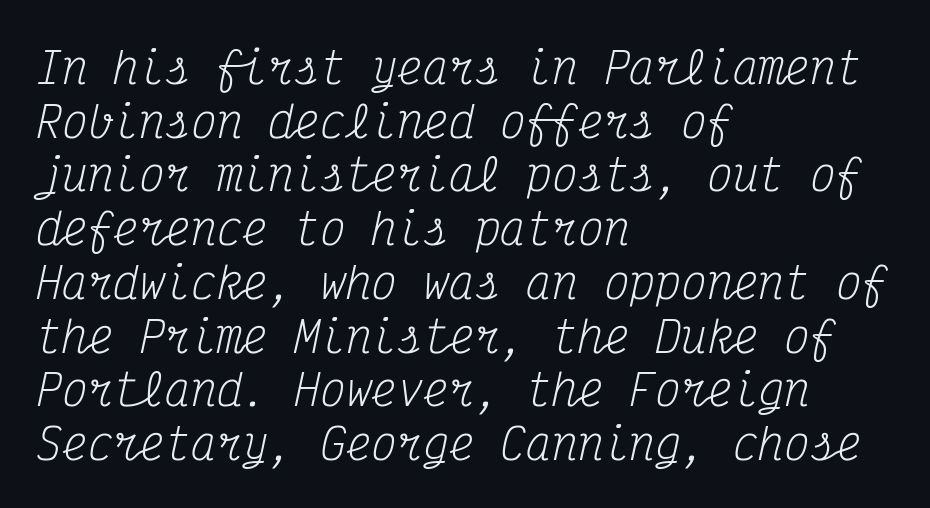
Q: Is the text bold? A: No.
Q: Is the text italic (slanted)? A: Yes, it leans right by about 12 degrees.
Q: Is the typeface a serif or a sans-serif typeface? A: Serif.
Q: Is the text underlined? A: No.
Q: How is the paragraph aligned? A: Left-aligned.
Q: Is the spacing between letters normal or unusually wide? A: Normal.
Q: Is the spacing between lines tight, normal or loose? A: Normal.
Q: Width (condensed, normal, or wide)? A: Condensed.
Q: Stroke contrast? A: Medium.
Q: x-height? A: Medium.
Q: Monospaced? A: Yes.
